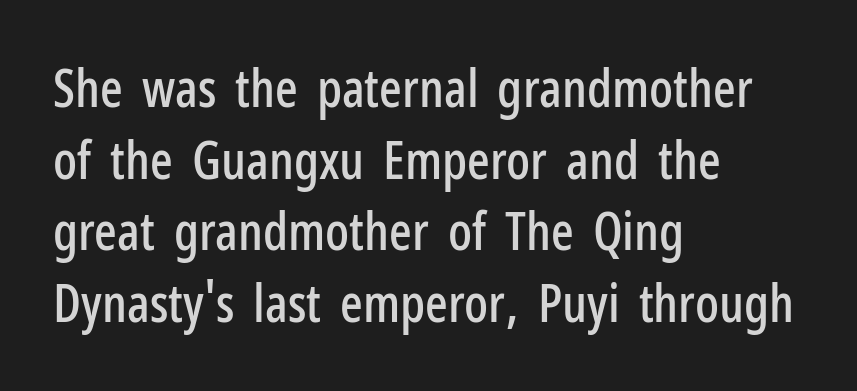
{"serif": "no", "italic": "no", "width": "condensed", "stroke_contrast": "low", "x_height": "medium", "monospaced": "no", "underline": "no", "align": "left", "line_spacing": "normal", "line_spacing_ratio": 1.35, "letter_spacing": "normal", "letter_spacing_em": 0.0, "glyph_px": 53}
